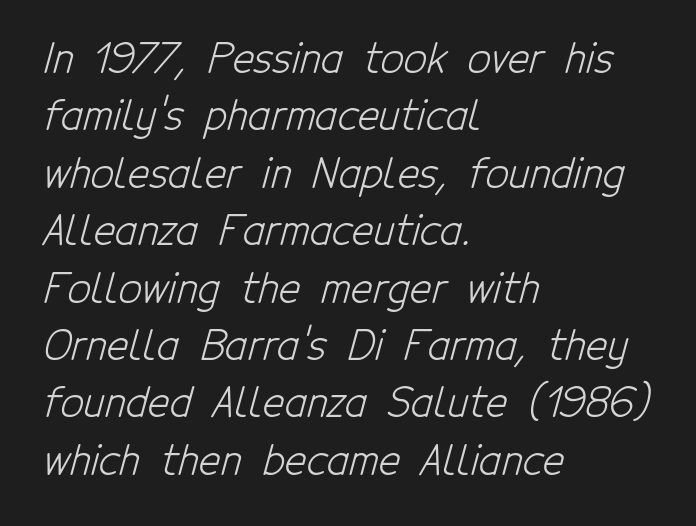
The image shows 41 px light, condensed sans-serif type; set left-aligned, normal line spacing (1.4x), normal letter spacing, not underlined; low stroke contrast and a medium x-height.
